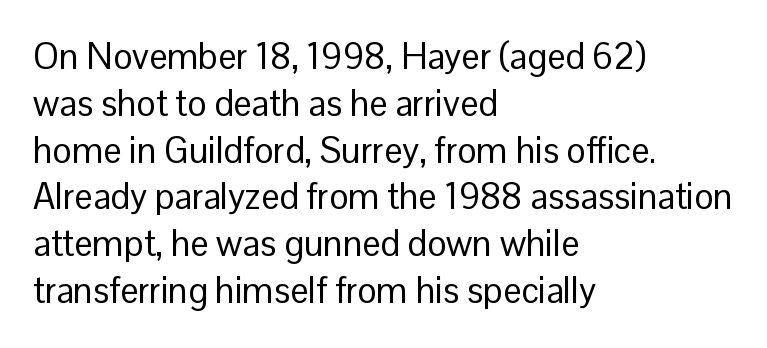
Q: Is the text bold? A: No.
Q: Is the text italic (slanted)? A: No, it is upright.
Q: Is the typeface a serif or a sans-serif typeface? A: Sans-serif.
Q: Is the text underlined? A: No.
Q: How is the paragraph aligned? A: Left-aligned.
Q: Is the spacing between letters normal or unusually wide? A: Normal.
Q: Is the spacing between lines tight, normal or loose? A: Normal.
Q: Width (condensed, normal, or wide)? A: Normal.
Q: Stroke contrast? A: Low.
Q: x-height? A: Medium.
Q: Monospaced? A: No.
